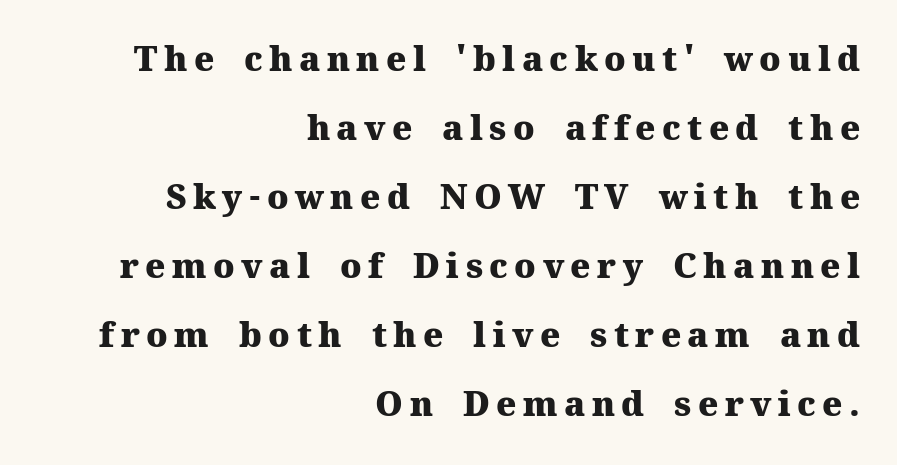
Q: Is the text bold? A: Yes.
Q: Is the text italic (slanted)? A: No, it is upright.
Q: Is the typeface a serif or a sans-serif typeface? A: Serif.
Q: Is the text underlined? A: No.
Q: How is the paragraph aligned? A: Right-aligned.
Q: Is the spacing between lines tight, normal or loose? A: Loose.
Q: Width (condensed, normal, or wide)? A: Normal.
Q: Stroke contrast? A: Medium.
Q: x-height? A: Medium.
Q: Monospaced? A: No.
